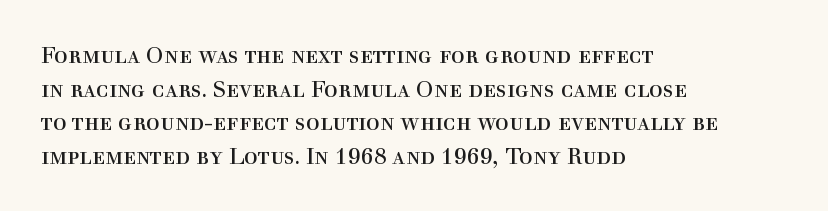
The image shows 23 px text type, upright; set left-aligned, normal line spacing (1.46x), normal letter spacing, not underlined.
